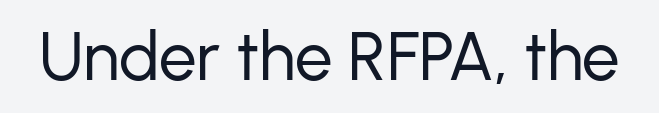
The image shows 67 px regular-weight sans-serif type, upright; set normal letter spacing, not underlined; low stroke contrast and a medium x-height.
